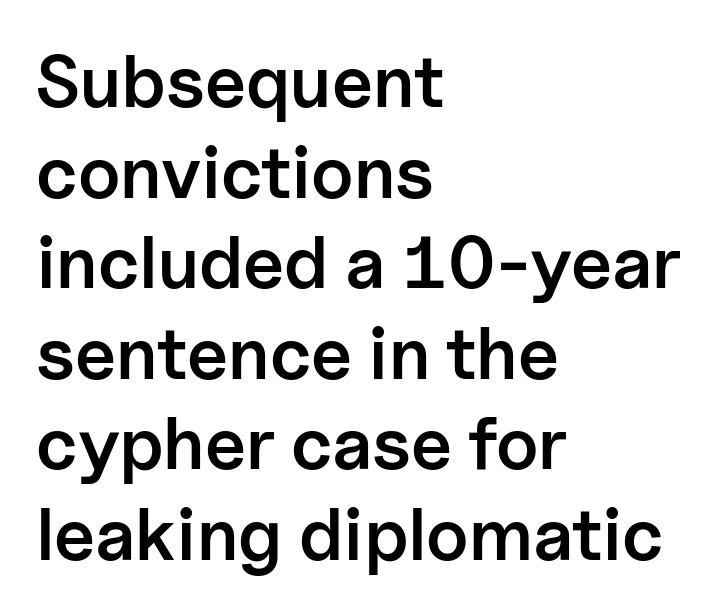
Q: Is the text bold? A: Semi-bold.
Q: Is the text italic (slanted)? A: No, it is upright.
Q: Is the typeface a serif or a sans-serif typeface? A: Sans-serif.
Q: Is the text underlined? A: No.
Q: How is the paragraph aligned? A: Left-aligned.
Q: Is the spacing between letters normal or unusually wide? A: Normal.
Q: Width (condensed, normal, or wide)? A: Normal.
Q: Stroke contrast? A: Low.
Q: x-height? A: Medium.
Q: Monospaced? A: No.
